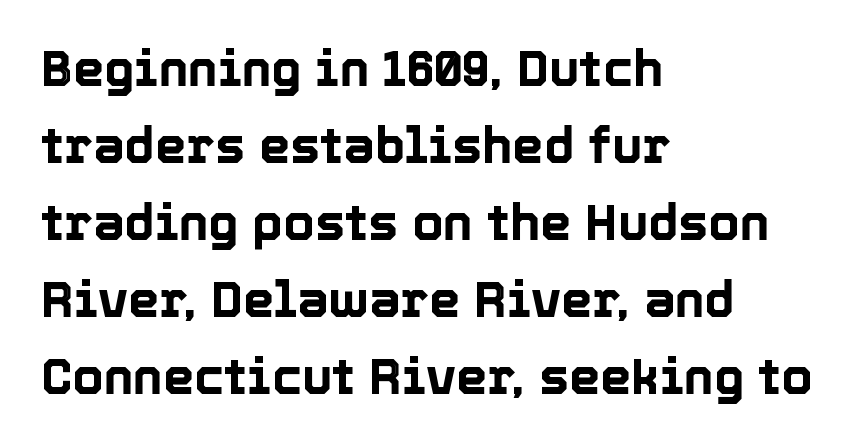
{"italic": "no", "width": "normal", "x_height": "medium", "monospaced": "no", "underline": "no", "align": "left", "line_spacing": "normal", "line_spacing_ratio": 1.54, "letter_spacing": "normal", "letter_spacing_em": 0.0, "glyph_px": 50}
